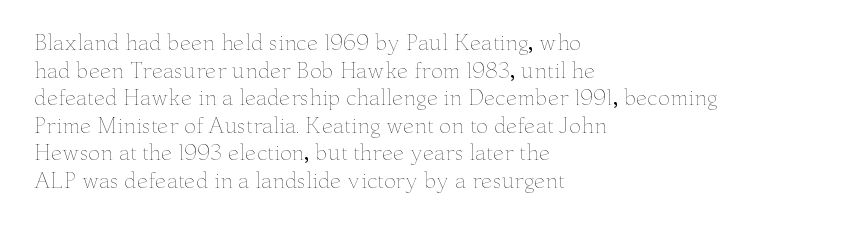
{"italic": "no", "bold": "no", "underline": "no", "align": "left", "line_spacing": "normal", "line_spacing_ratio": 1.38, "letter_spacing": "normal", "letter_spacing_em": 0.0, "glyph_px": 20}
